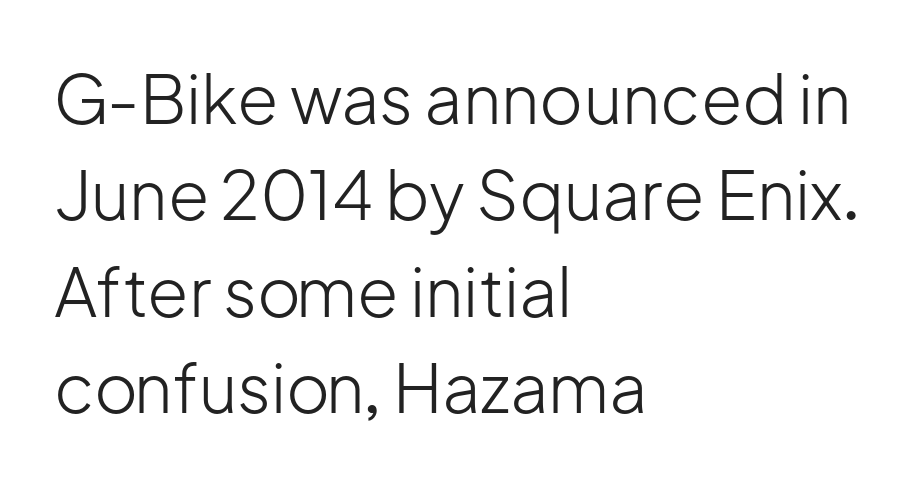
Q: Is the text bold? A: No.
Q: Is the text italic (slanted)? A: No, it is upright.
Q: Is the typeface a serif or a sans-serif typeface? A: Sans-serif.
Q: Is the text underlined? A: No.
Q: How is the paragraph aligned? A: Left-aligned.
Q: Is the spacing between letters normal or unusually wide? A: Normal.
Q: Is the spacing between lines tight, normal or loose? A: Normal.
Q: Width (condensed, normal, or wide)? A: Normal.
Q: Stroke contrast? A: Low.
Q: x-height? A: Medium.
Q: Monospaced? A: No.
